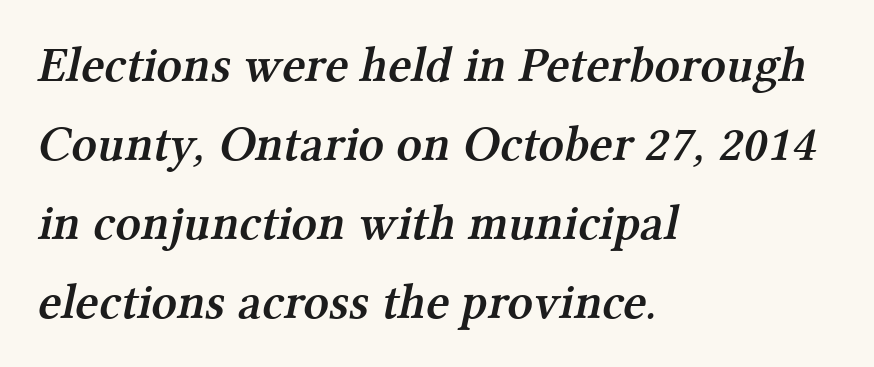
The image shows 50 px semibold serif type; set left-aligned, normal line spacing (1.58x), normal letter spacing, not underlined; medium stroke contrast and a medium x-height.
